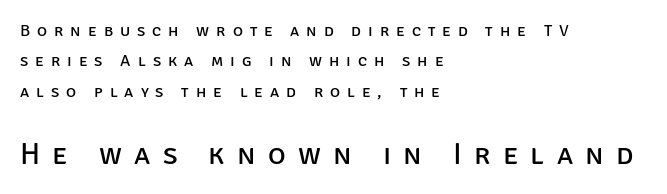
The image shows 30 px regular-weight sans-serif type, upright; set left-aligned, line spacing 1.79x, unusually wide letter spacing (+0.41 em), not underlined; the second (bottom) block is 1.76x larger; low stroke contrast and a large x-height.
